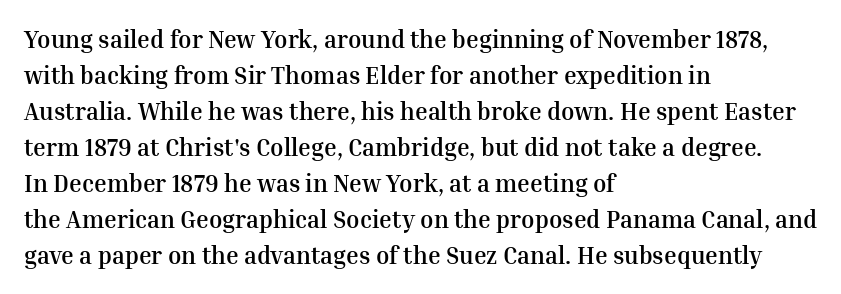
Q: Is the text bold? A: Yes.
Q: Is the text italic (slanted)? A: No, it is upright.
Q: Is the text underlined? A: No.
Q: How is the paragraph aligned? A: Left-aligned.
Q: Is the spacing between letters normal or unusually wide? A: Normal.
Q: Is the spacing between lines tight, normal or loose? A: Normal.
